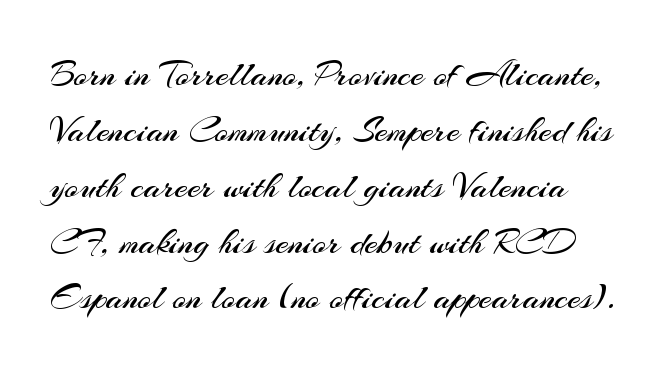
Q: Is the text bold? A: No.
Q: Is the text italic (slanted)? A: Yes.
Q: Is the typeface a serif or a sans-serif typeface? A: Sans-serif.
Q: Is the text underlined? A: No.
Q: Is the spacing between letters normal or unusually wide? A: Normal.
Q: Is the spacing between lines tight, normal or loose? A: Normal.
Q: Width (condensed, normal, or wide)? A: Normal.
Q: Stroke contrast? A: Medium.
Q: x-height? A: Small.
Q: Monospaced? A: No.
